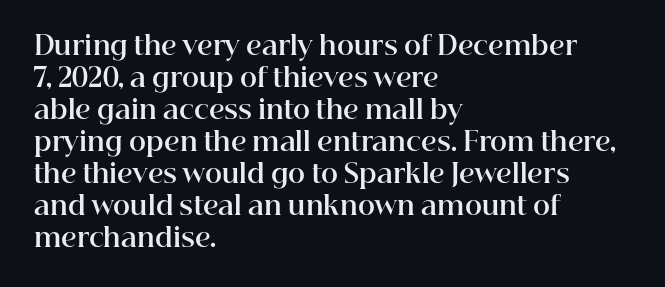
Q: Is the text bold? A: Yes.
Q: Is the text italic (slanted)? A: No, it is upright.
Q: Is the text underlined? A: No.
Q: How is the paragraph aligned? A: Left-aligned.
Q: Is the spacing between letters normal or unusually wide? A: Normal.
